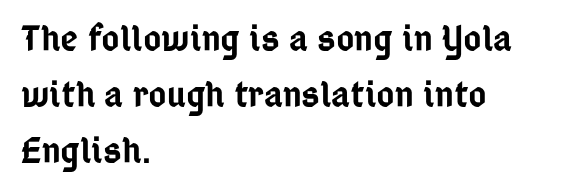
Honestly, there is no underline to notice here at all. Compared with typical paragraphs, the rows here are spaced about the same. You could not count columns in this text — the font is proportionally spaced. A typesetter would mark this as roman, not italic. Emphasis by weight is partial: semibold. Tracking value appears to be zero — textbook default spacing.
